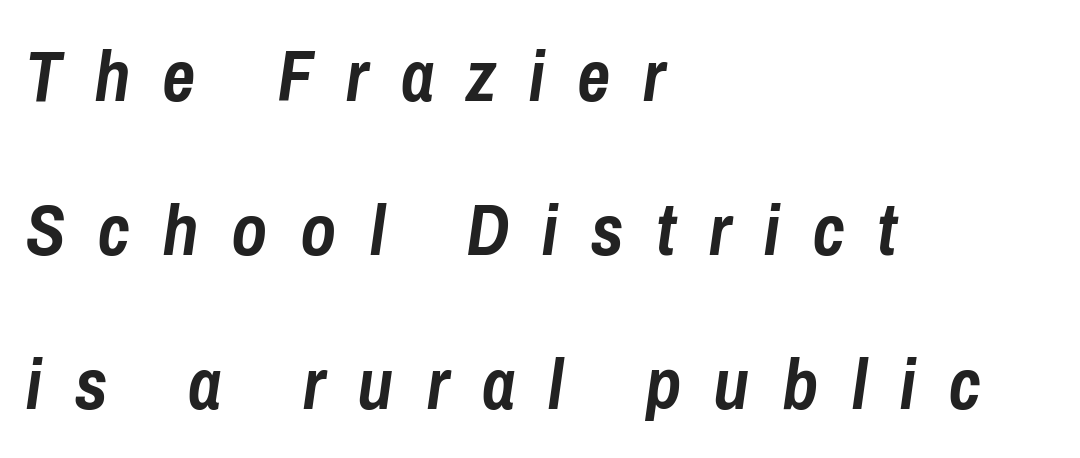
Q: Is the text bold? A: Yes.
Q: Is the text italic (slanted)? A: Yes, it leans right by about 8 degrees.
Q: Is the text underlined? A: No.
Q: How is the paragraph aligned? A: Left-aligned.
Q: Is the spacing between letters normal or unusually wide? A: Unusually wide.
Q: Is the spacing between lines tight, normal or loose? A: Loose.
Q: Width (condensed, normal, or wide)? A: Condensed.
Q: Stroke contrast? A: Low.
Q: x-height? A: Medium.
Q: Monospaced? A: No.
